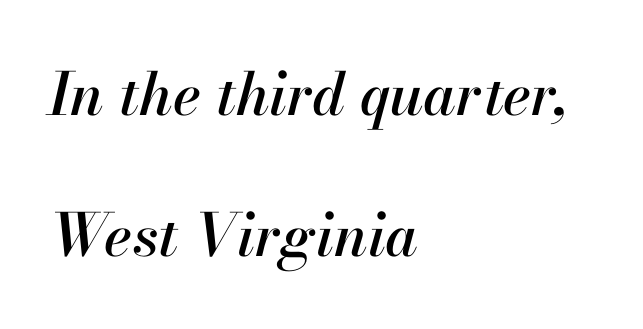
The image shows 59 px text type, italic (leaning right); set left-aligned, loose line spacing (2.39x), normal letter spacing, not underlined; high stroke contrast and a small x-height.
